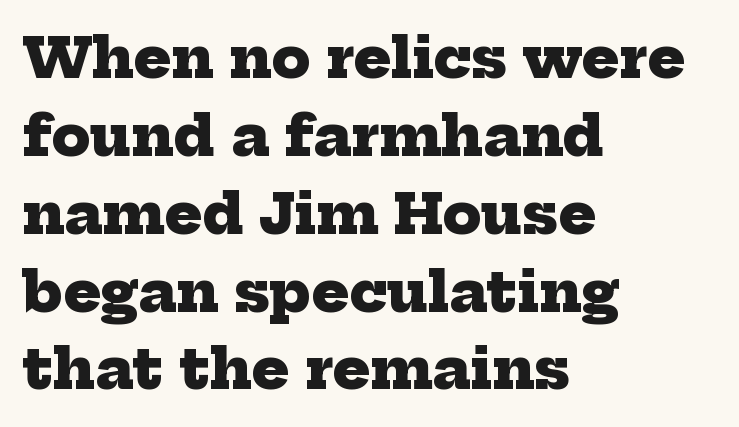
{"serif": "yes", "bold": "yes", "weight": "heavy", "width": "normal", "stroke_contrast": "low", "x_height": "medium", "monospaced": "no", "underline": "no", "align": "left", "line_spacing": "normal", "line_spacing_ratio": 1.39, "letter_spacing": "normal", "letter_spacing_em": 0.0, "glyph_px": 56}
